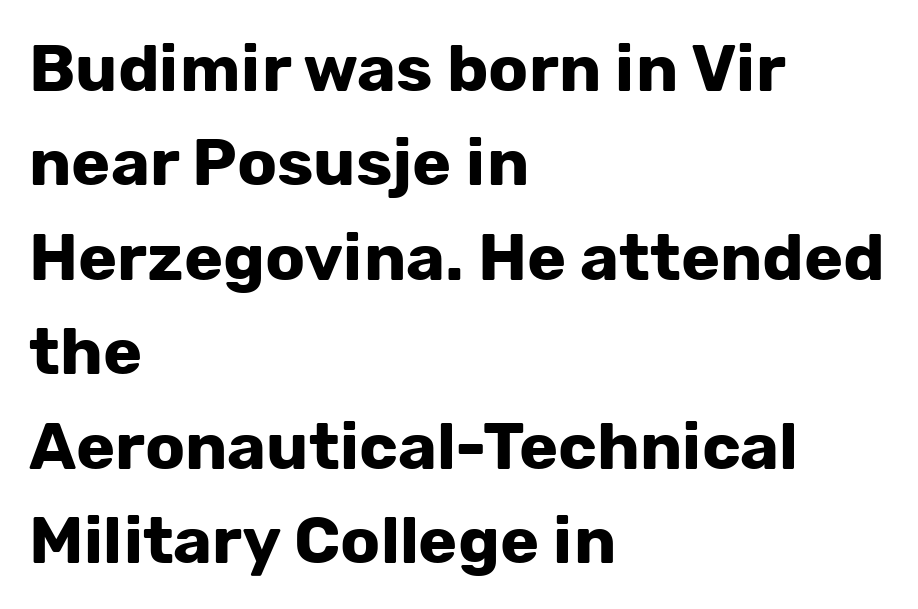
The image shows 66 px bold sans-serif type, upright; set left-aligned, normal line spacing (1.43x), normal letter spacing, not underlined; low stroke contrast and a medium x-height.
